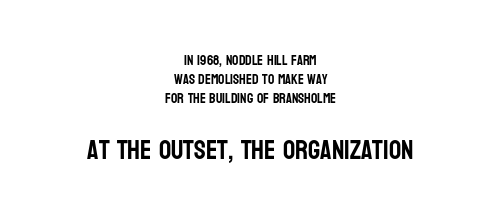
{"italic": "no", "underline": "no", "align": "center", "line_spacing": "normal", "line_spacing_ratio": 1.36, "letter_spacing": "normal", "letter_spacing_em": 0.0, "larger_block": "second", "size_ratio": 1.93, "glyph_px": 27}
